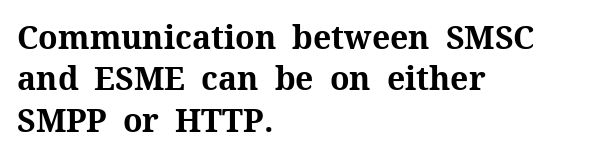
Each row of text sits above clean, open space. This sample uses plain, unmodified letter spacing. The text block is weighted toward the left margin, trailing off unevenly rightward. Typographically, this falls in the serif category. I'd describe the lettering as bold — thick and assertive.
